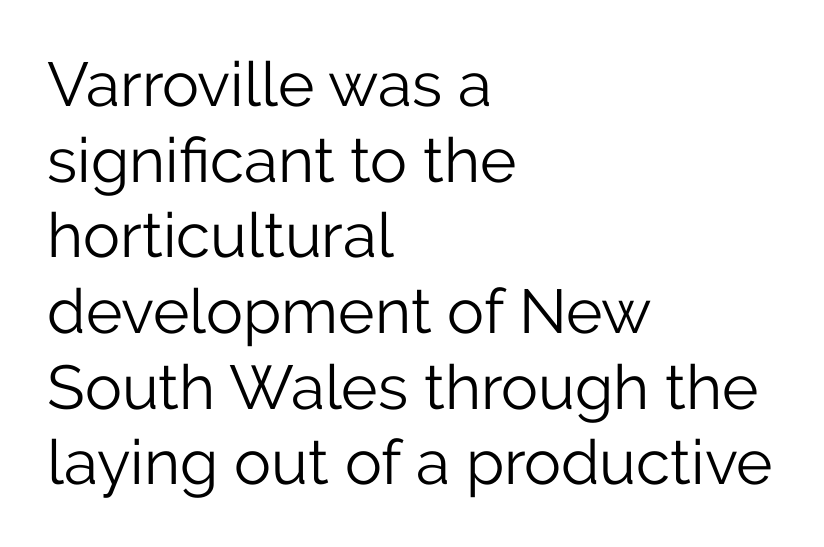
The image shows 62 px light sans-serif type, upright; set left-aligned, line spacing 1.22x, normal letter spacing, not underlined; low stroke contrast and a medium x-height.
